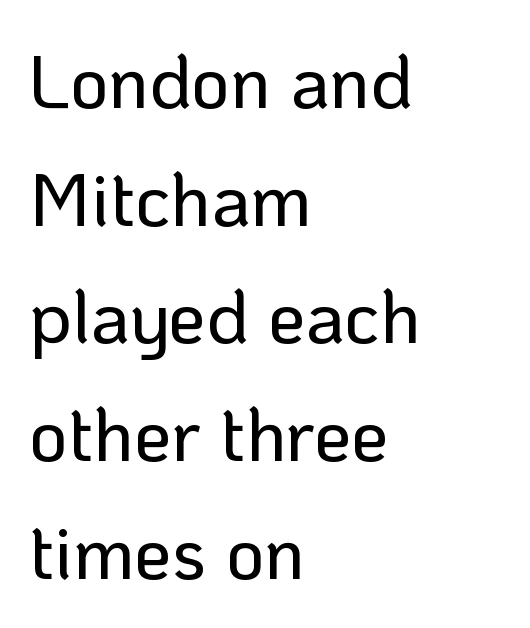
Q: Is the text italic (slanted)? A: No, it is upright.
Q: Is the typeface a serif or a sans-serif typeface? A: Sans-serif.
Q: Is the text underlined? A: No.
Q: How is the paragraph aligned? A: Left-aligned.
Q: Is the spacing between letters normal or unusually wide? A: Normal.
Q: Is the spacing between lines tight, normal or loose? A: Normal.
Q: Width (condensed, normal, or wide)? A: Normal.
Q: Stroke contrast? A: Low.
Q: x-height? A: Medium.
Q: Monospaced? A: No.
